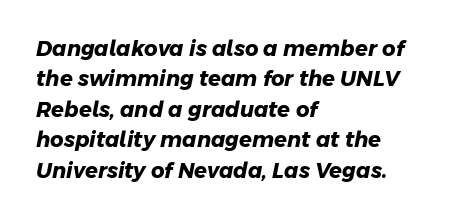
{"bold": "yes", "underline": "no", "align": "left", "line_spacing": "normal", "line_spacing_ratio": 1.45, "letter_spacing": "normal", "letter_spacing_em": 0.0, "glyph_px": 21}
